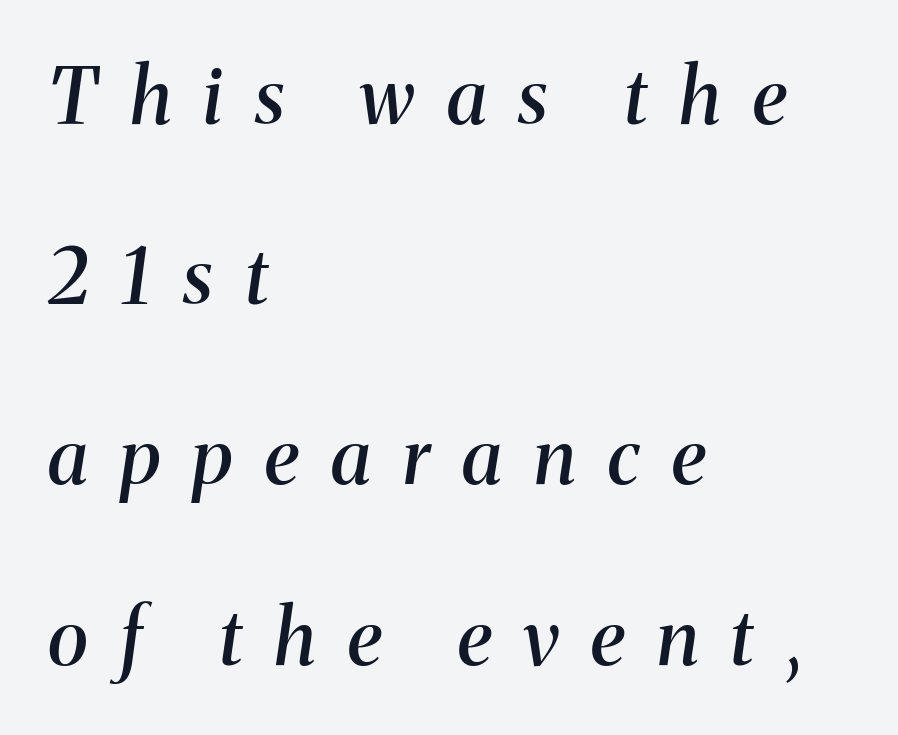
{"serif": "yes", "italic": "yes", "lean": "right", "slant_degrees": 8, "bold": "semi", "weight": "semibold", "width": "normal", "stroke_contrast": "medium", "x_height": "medium", "monospaced": "no", "underline": "no", "align": "left", "line_spacing": "loose", "line_spacing_ratio": 2.34, "letter_spacing": "wide", "letter_spacing_em": 0.42, "glyph_px": 77}
